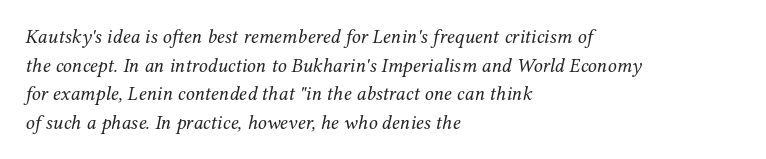
Q: Is the text bold? A: No.
Q: Is the text italic (slanted)? A: Yes, it leans right by about 12 degrees.
Q: Is the text underlined? A: No.
Q: How is the paragraph aligned? A: Left-aligned.
Q: Is the spacing between letters normal or unusually wide? A: Normal.
Q: Is the spacing between lines tight, normal or loose? A: Normal.
